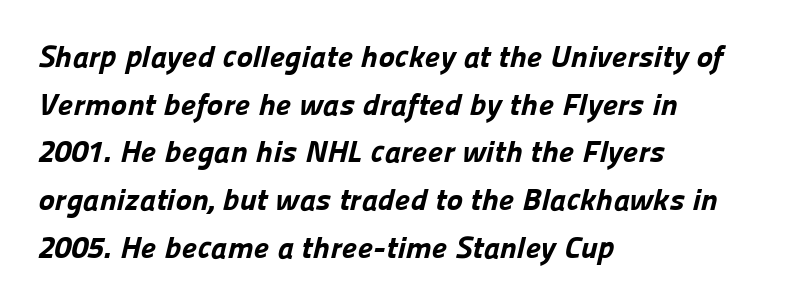
Q: Is the text bold? A: Yes.
Q: Is the typeface a serif or a sans-serif typeface? A: Sans-serif.
Q: Is the text underlined? A: No.
Q: How is the paragraph aligned? A: Left-aligned.
Q: Is the spacing between letters normal or unusually wide? A: Normal.
Q: Is the spacing between lines tight, normal or loose? A: Normal.
Q: Width (condensed, normal, or wide)? A: Normal.
Q: Stroke contrast? A: Low.
Q: x-height? A: Medium.
Q: Monospaced? A: No.
